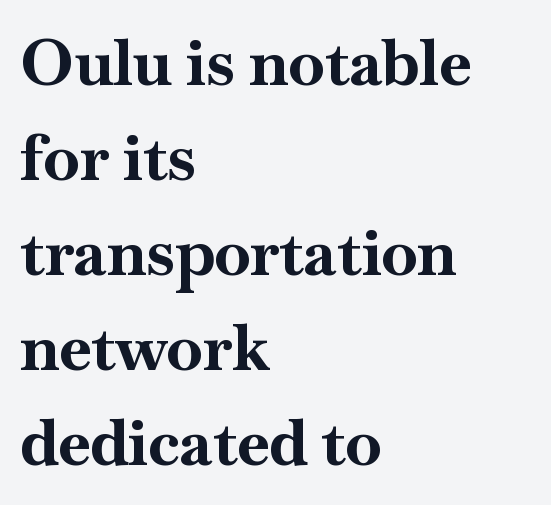
{"serif": "yes", "italic": "no", "bold": "yes", "weight": "bold", "width": "normal", "stroke_contrast": "high", "x_height": "small", "monospaced": "no", "underline": "no", "align": "left", "line_spacing": "normal", "line_spacing_ratio": 1.46, "letter_spacing": "normal", "letter_spacing_em": 0.0, "glyph_px": 65}
